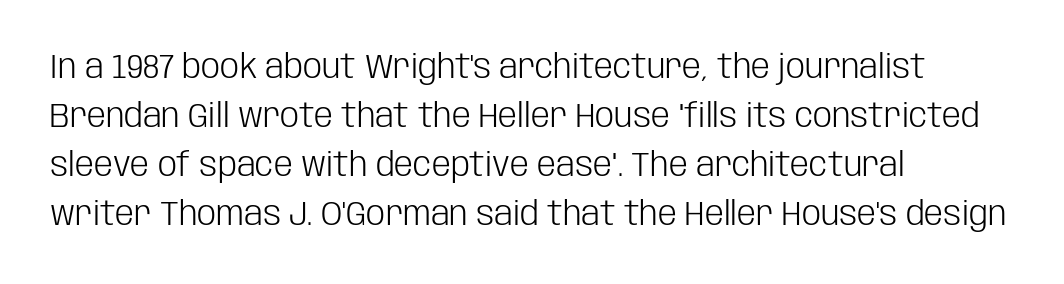
Q: Is the text bold? A: No.
Q: Is the text italic (slanted)? A: No, it is upright.
Q: Is the typeface a serif or a sans-serif typeface? A: Sans-serif.
Q: Is the text underlined? A: No.
Q: How is the paragraph aligned? A: Left-aligned.
Q: Is the spacing between letters normal or unusually wide? A: Normal.
Q: Is the spacing between lines tight, normal or loose? A: Normal.
Q: Width (condensed, normal, or wide)? A: Condensed.
Q: Stroke contrast? A: Low.
Q: x-height? A: Large.
Q: Monospaced? A: No.
